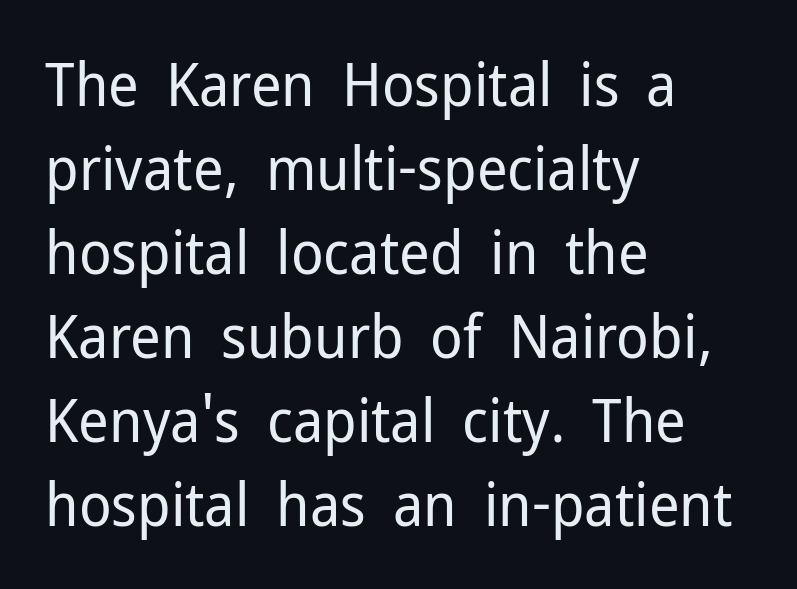
Q: Is the text bold? A: No.
Q: Is the text italic (slanted)? A: No, it is upright.
Q: Is the typeface a serif or a sans-serif typeface? A: Sans-serif.
Q: Is the text underlined? A: No.
Q: How is the paragraph aligned? A: Left-aligned.
Q: Is the spacing between letters normal or unusually wide? A: Normal.
Q: Is the spacing between lines tight, normal or loose? A: Normal.
Q: Width (condensed, normal, or wide)? A: Normal.
Q: Stroke contrast? A: Low.
Q: x-height? A: Medium.
Q: Monospaced? A: No.
